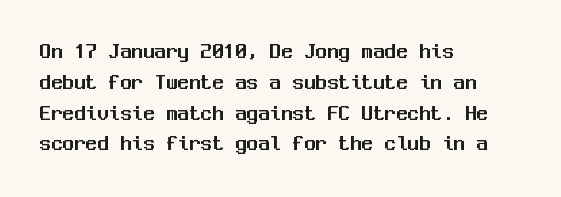
Q: Is the text italic (slanted)? A: No, it is upright.
Q: Is the text underlined? A: No.
Q: How is the paragraph aligned? A: Left-aligned.
Q: Is the spacing between letters normal or unusually wide? A: Normal.
Q: Is the spacing between lines tight, normal or loose? A: Normal.
